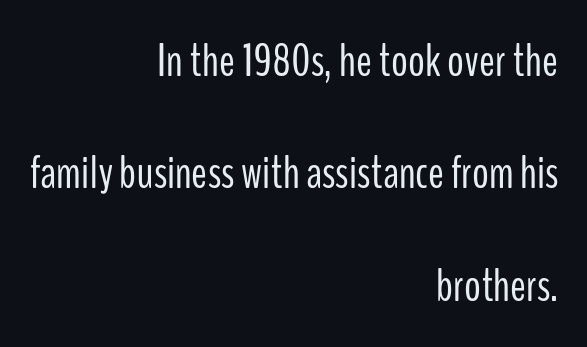
Students, observe: this is what heavily led, spacious text looks like. Notice how the stems are strictly vertical — no italics here. This sample uses plain, unmodified letter spacing. You could not count columns in this text — the font is proportionally spaced.
